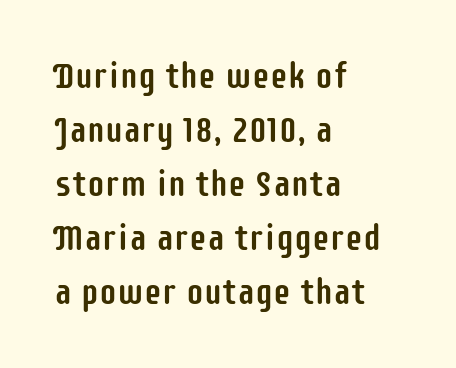
{"serif": "no", "italic": "no", "width": "condensed", "stroke_contrast": "low", "x_height": "large", "monospaced": "no", "underline": "no", "align": "left", "line_spacing": "normal", "line_spacing_ratio": 1.5, "letter_spacing": "normal", "letter_spacing_em": 0.0, "glyph_px": 36}
